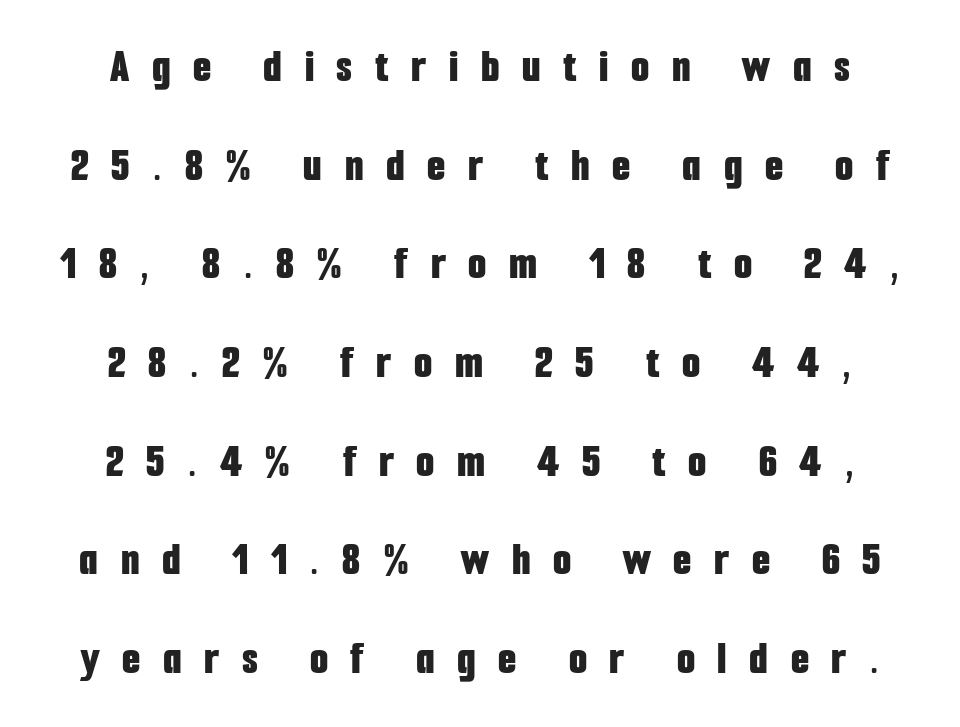
The image shows 47 px bold, condensed sans-serif type, upright; set centered, loose line spacing (2.1x), unusually wide letter spacing (+0.48 em), not underlined; low stroke contrast and a medium x-height.
